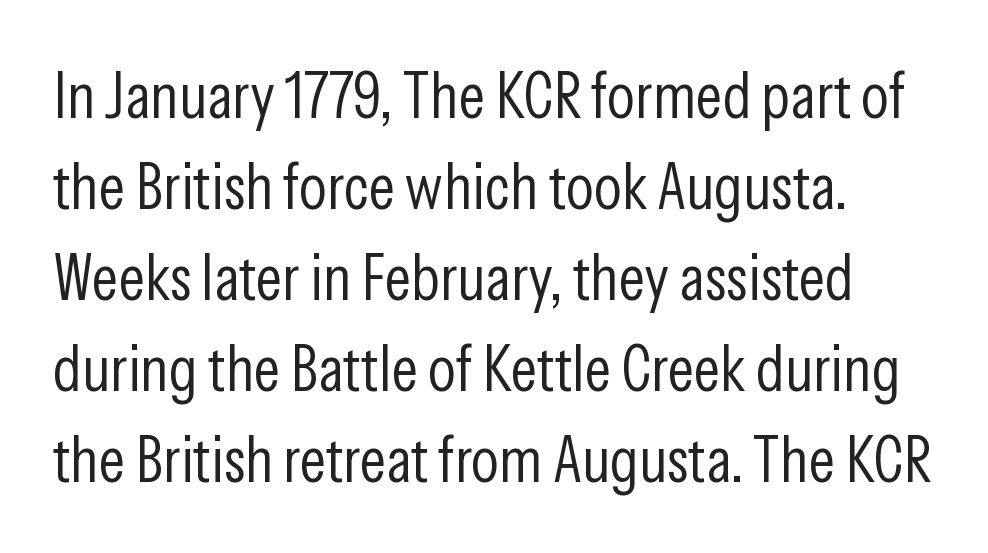
Q: Is the text bold? A: No.
Q: Is the text italic (slanted)? A: No, it is upright.
Q: Is the typeface a serif or a sans-serif typeface? A: Sans-serif.
Q: Is the text underlined? A: No.
Q: Is the spacing between letters normal or unusually wide? A: Normal.
Q: Is the spacing between lines tight, normal or loose? A: Normal.
Q: Width (condensed, normal, or wide)? A: Condensed.
Q: Stroke contrast? A: Low.
Q: x-height? A: Medium.
Q: Monospaced? A: No.
